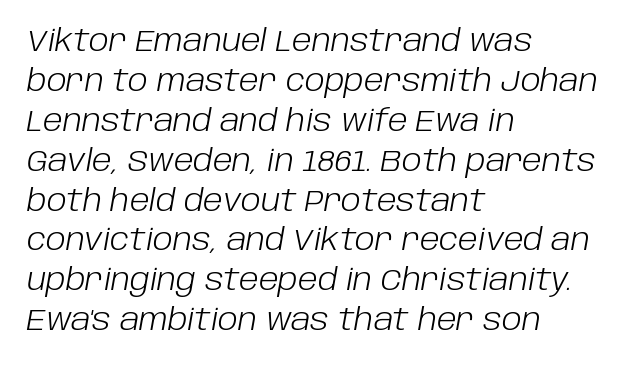
The foot of each line stays bare and open. Do the characters align in a grid? No, the font is proportional. The lines in this sample share a left origin and differ only in where they stop. Glyph-to-glyph distance matches everyday printed text. This block has exactly the height ordinary leading produces.
